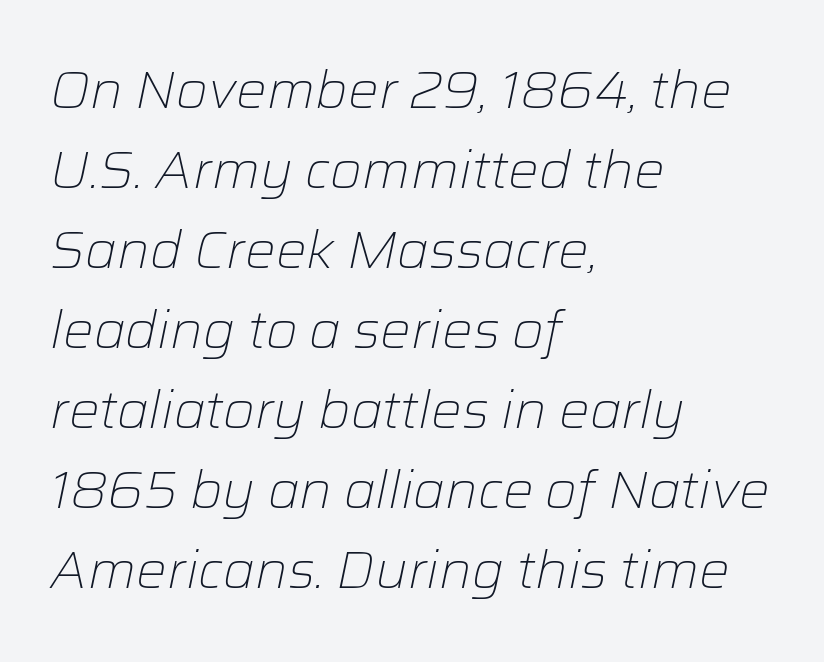
The image shows 51 px light type, italic (leaning right); set left-aligned, normal line spacing (1.57x), normal letter spacing, not underlined; low stroke contrast and a medium x-height.
